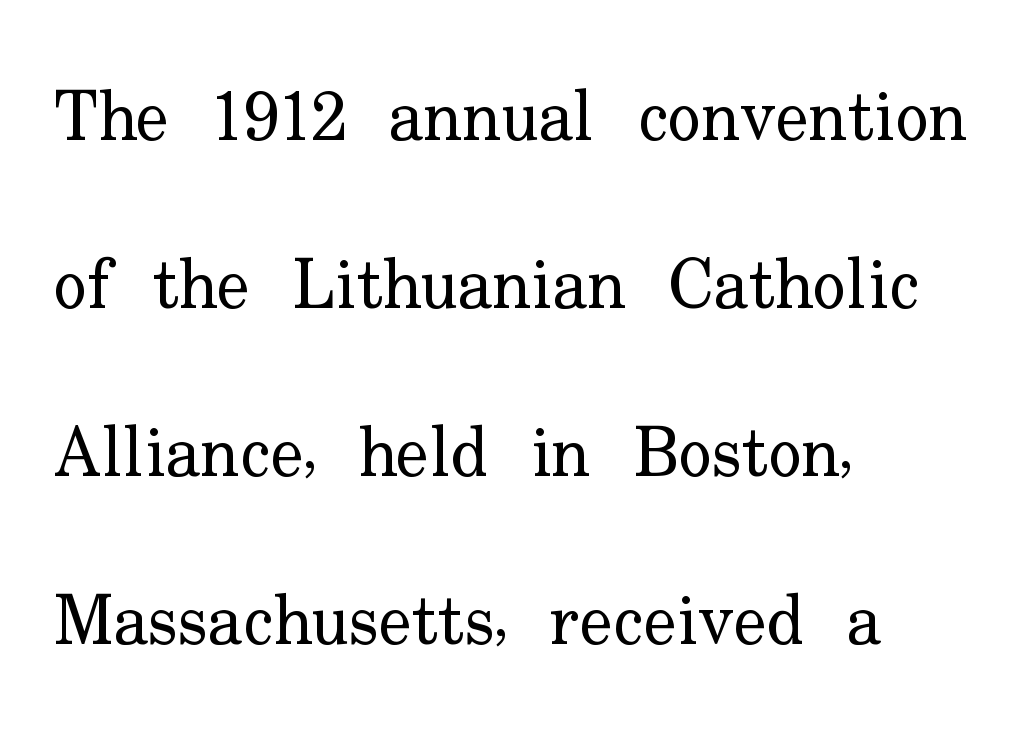
Honestly, there is no underline to notice here at all. Leading: increased. Summary of weight: not heavy and not bold. The specimen reads as upright at a glance. A typesetter would call this zero additional tracking. Note: serifs present on the glyphs.
